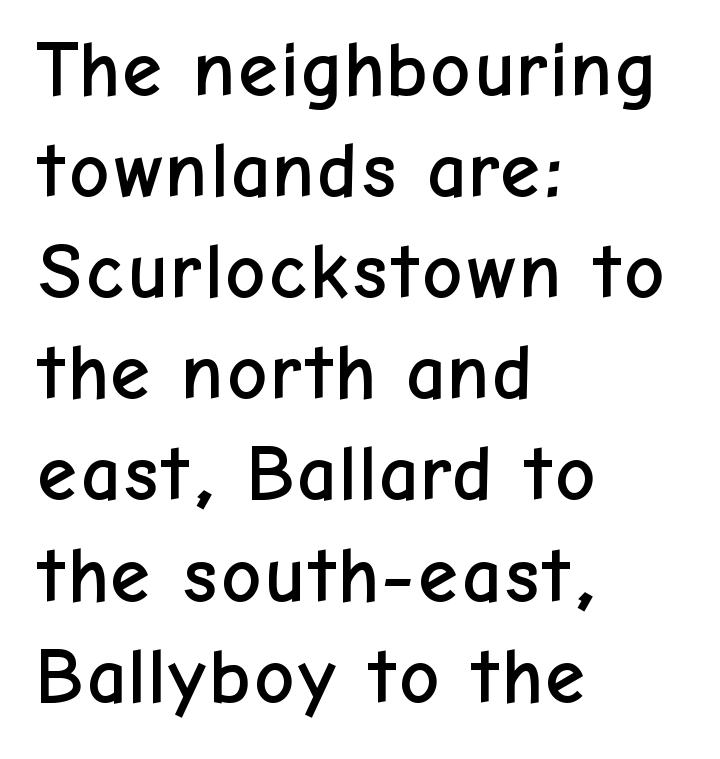
{"serif": "no", "italic": "no", "width": "normal", "stroke_contrast": "low", "x_height": "medium", "monospaced": "no", "underline": "no", "align": "left", "line_spacing": "normal", "line_spacing_ratio": 1.28, "letter_spacing": "normal", "letter_spacing_em": 0.0, "glyph_px": 79}
